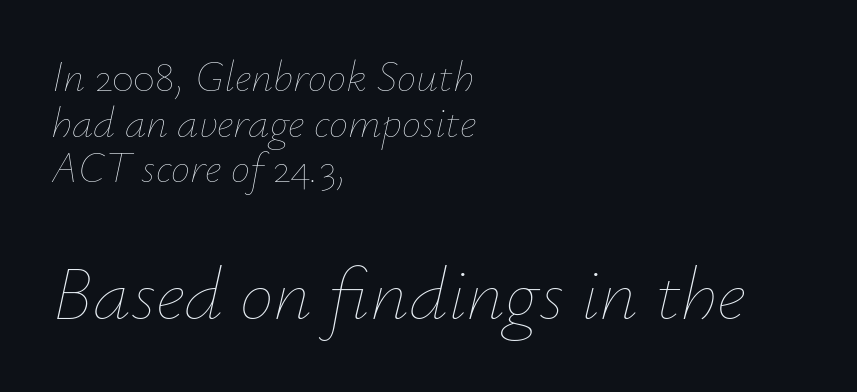
In terms of leading, this rendering errs on the cramped side. The typesetting does not lean heavy: it is not bold. Reading down the block, your eye returns to a fixed left position each line. The letters advance in unequal steps, a hallmark of proportional type.
